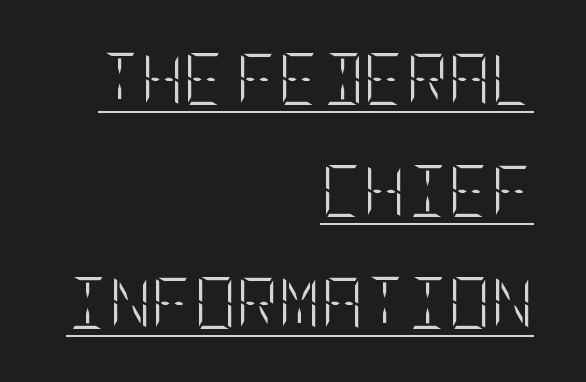
The image shows 52 px light, condensed type, upright; set right-aligned, loose line spacing (2.15x), normal letter spacing, underlined; low stroke contrast and a large x-height.
